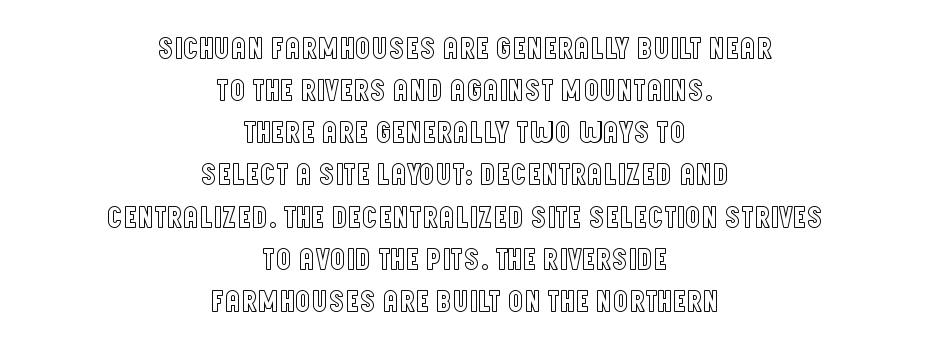
Q: Is the text italic (slanted)? A: No, it is upright.
Q: Is the text underlined? A: No.
Q: How is the paragraph aligned? A: Centered.
Q: Is the spacing between letters normal or unusually wide? A: Normal.
Q: Is the spacing between lines tight, normal or loose? A: Normal.
Q: Width (condensed, normal, or wide)? A: Condensed.
Q: x-height? A: Large.
Q: Monospaced? A: No.
